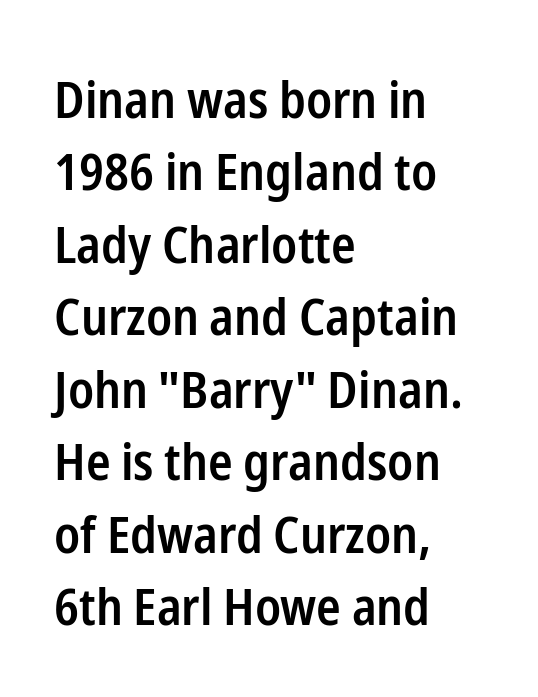
The baseline area is clear. The type is set solid horizontally, with unmodified tracking. A somewhat darkened texture: the type is semibold rather than bold. The passage is arranged the way most books set body copy — flush left.
